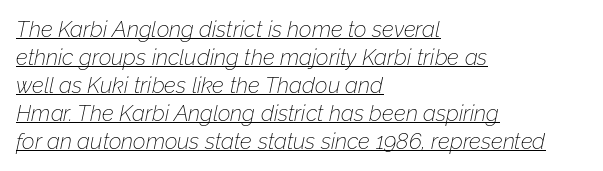
Q: Is the text bold? A: No.
Q: Is the text italic (slanted)? A: Yes, it leans right by about 12 degrees.
Q: Is the text underlined? A: Yes.
Q: How is the paragraph aligned? A: Left-aligned.
Q: Is the spacing between letters normal or unusually wide? A: Normal.
Q: Is the spacing between lines tight, normal or loose? A: Normal.
